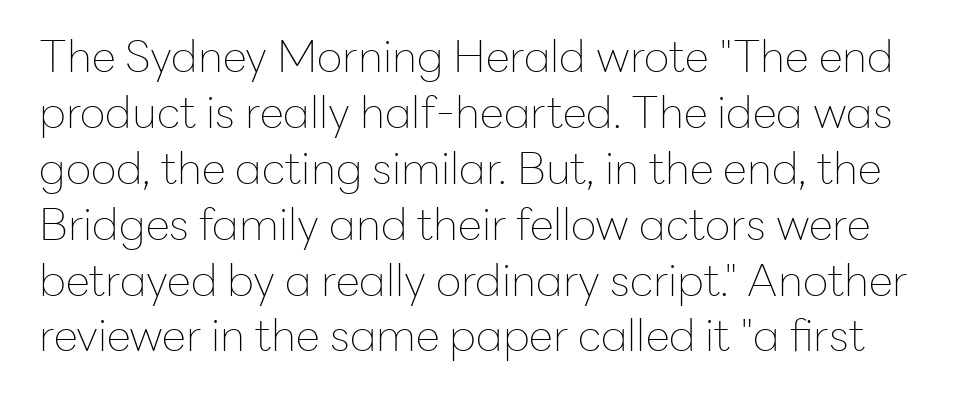
The image shows 44 px thin sans-serif type, upright; set normal line spacing (1.27x), normal letter spacing, not underlined; low stroke contrast and a medium x-height.
